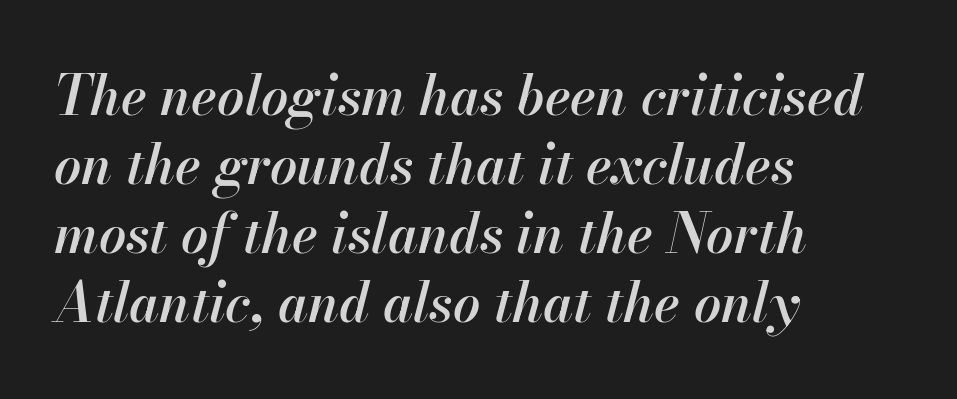
The image shows 54 px semibold type, italic (leaning right); set left-aligned, normal line spacing (1.28x), normal letter spacing, not underlined; high stroke contrast and a small x-height.
